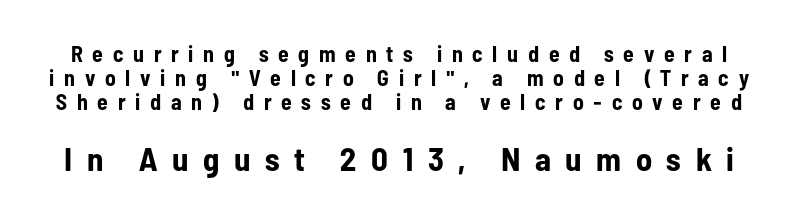
The image shows 33 px bold, condensed sans-serif type, upright; set tight line spacing (1.08x), unusually wide letter spacing (+0.44 em), not underlined; the second (bottom) block is 1.5x larger; low stroke contrast and a medium x-height.
